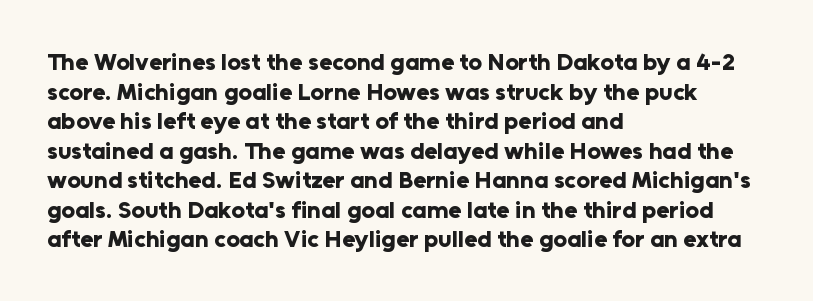
Q: Is the text bold? A: Yes.
Q: Is the text italic (slanted)? A: No, it is upright.
Q: Is the text underlined? A: No.
Q: How is the paragraph aligned? A: Left-aligned.
Q: Is the spacing between letters normal or unusually wide? A: Normal.
